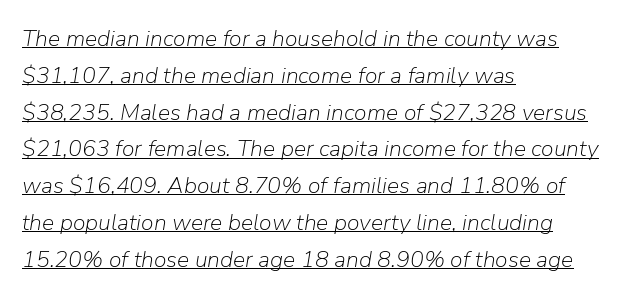
You can see a thin bar hugging the bottom of the glyphs. Style check: oblique. The lines in this sample share a left origin and differ only in where they stop. Vertical stems look standard width or narrower in stroke.
